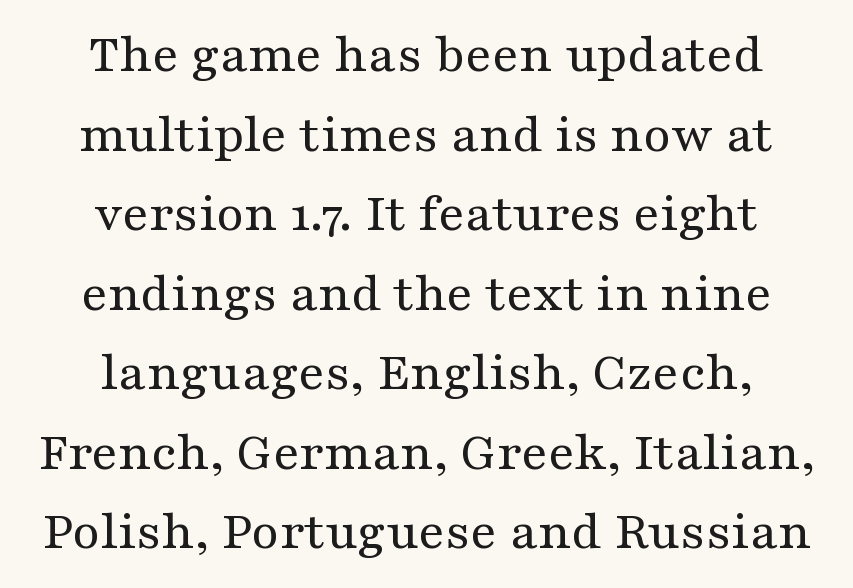
The image shows 56 px regular-weight, wide serif type, upright; set centered, normal line spacing (1.42x), normal letter spacing, not underlined; medium stroke contrast and a medium x-height.
